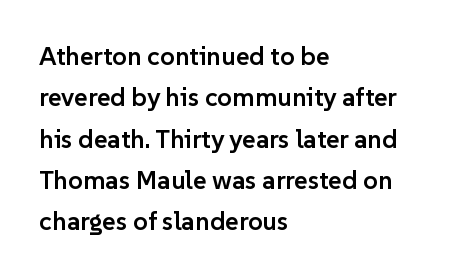
The lines are quadded left. Descenders hang freely into open space. Semibold letterforms, between regular and bold. Observe the ordinary spacing: letters are neighbours, not strangers.
